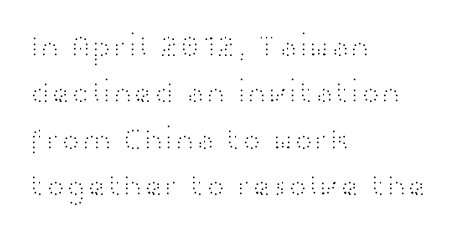
The image shows 31 px light, wide sans-serif type, upright; set left-aligned, normal line spacing (1.5x), normal letter spacing, not underlined; high stroke contrast and a medium x-height.
